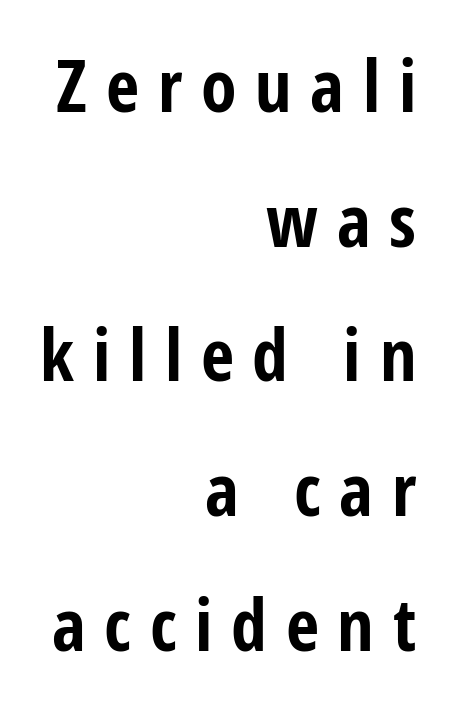
{"serif": "no", "italic": "no", "bold": "yes", "weight": "bold", "width": "condensed", "stroke_contrast": "low", "x_height": "medium", "monospaced": "no", "underline": "no", "align": "right", "line_spacing_ratio": 1.87, "letter_spacing": "wide", "letter_spacing_em": 0.26, "glyph_px": 72}
